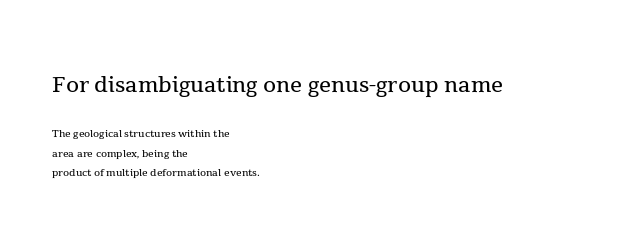
The specimen omits any rule beneath the text block's lines. Larger block? The one above; the one below is distinctly smaller. Stroke terminals: seriffed. Caption: face not bold, strokes unweighted. This sample is left-justified, so line endings fall wherever the words run out. Vertically, the passage feels balanced, rows spaced as you'd expect.
